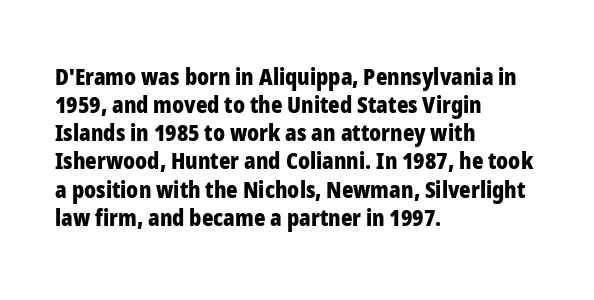
{"italic": "no", "bold": "yes", "underline": "no", "align": "left", "line_spacing": "normal", "line_spacing_ratio": 1.28, "letter_spacing": "normal", "letter_spacing_em": 0.0, "glyph_px": 22}
